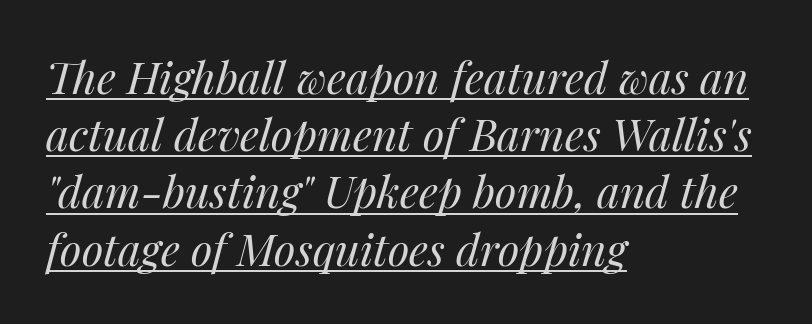
Leading: standard. Nothing unusual about the tracking: characters are spaced as the font intends. Caption: face not bold, strokes unweighted. The passage shown is underscored from start to finish. Looking at the ascenders, they clearly lean.
